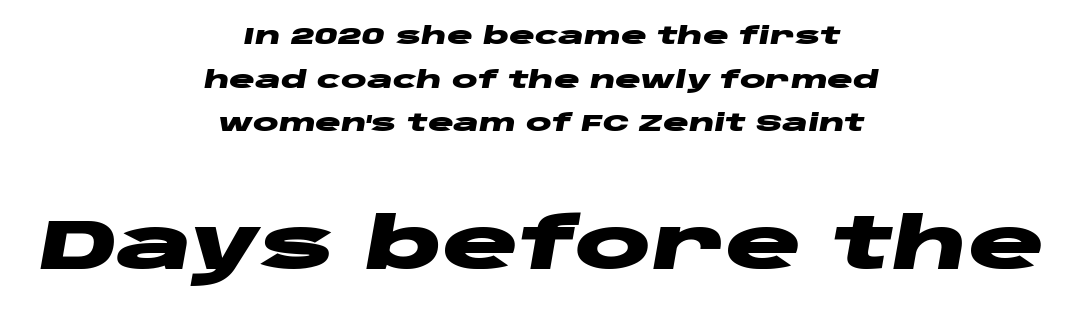
Italic: yes, the glyphs are oblique. Spacing between characters is what you'd get straight out of the box. If you squint, the bottom block still reads clearly — it's the larger of the two. Proportional: the letters do not fall into vertical columns. Plenty of ink on the page — the face is bold. Horizontally, the lines are justified to the midpoint only.
